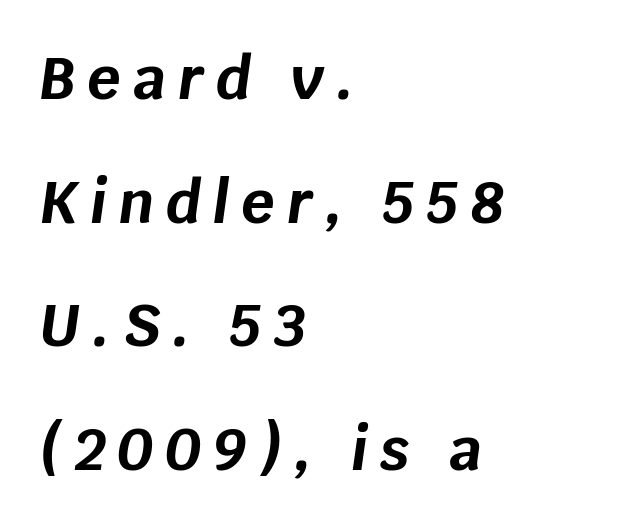
Q: Is the text bold? A: Yes.
Q: Is the text italic (slanted)? A: Yes, it leans right by about 8 degrees.
Q: Is the text underlined? A: No.
Q: How is the paragraph aligned? A: Left-aligned.
Q: Is the spacing between letters normal or unusually wide? A: Unusually wide.
Q: Is the spacing between lines tight, normal or loose? A: Loose.
Q: Width (condensed, normal, or wide)? A: Normal.
Q: Stroke contrast? A: Low.
Q: x-height? A: Large.
Q: Monospaced? A: No.
